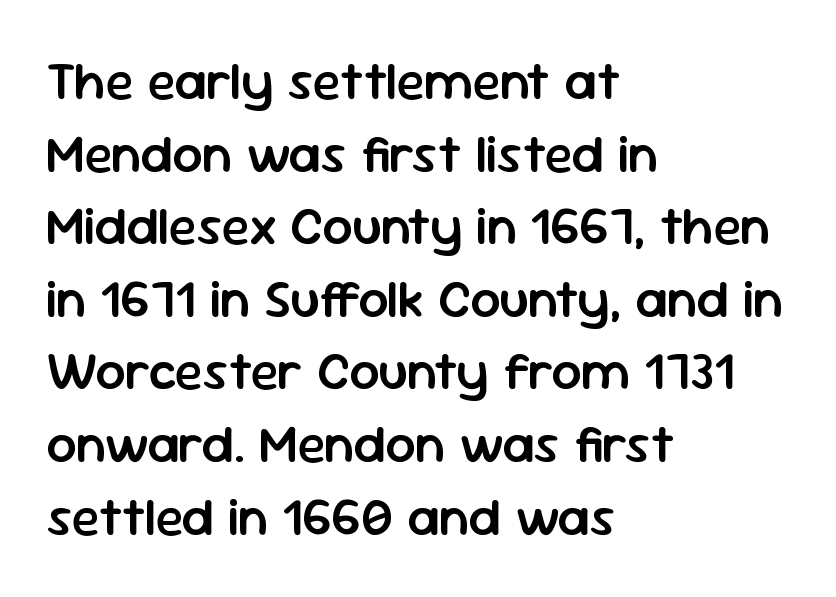
{"serif": "no", "italic": "no", "bold": "semi", "weight": "semibold", "width": "normal", "stroke_contrast": "low", "x_height": "medium", "monospaced": "no", "underline": "no", "align": "left", "line_spacing": "normal", "line_spacing_ratio": 1.37, "letter_spacing": "normal", "letter_spacing_em": 0.0, "glyph_px": 53}
